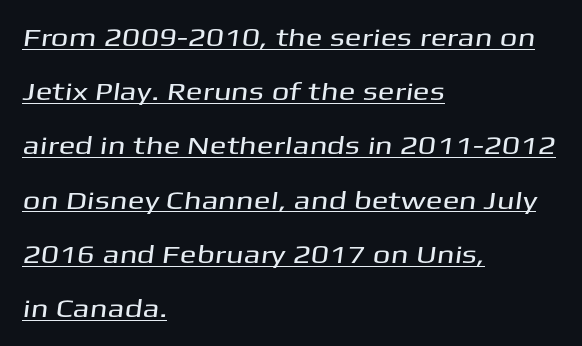
Q: Is the text underlined? A: Yes.
Q: How is the paragraph aligned? A: Left-aligned.
Q: Is the spacing between letters normal or unusually wide? A: Normal.
Q: Is the spacing between lines tight, normal or loose? A: Loose.
